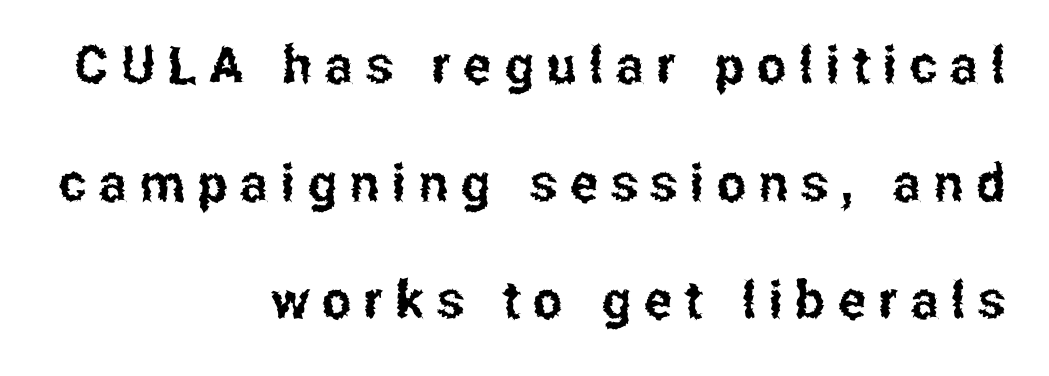
The image shows 52 px condensed sans-serif type, upright; set right-aligned, loose line spacing (2.26x), unusually wide letter spacing (+0.25 em), not underlined; low stroke contrast and a medium x-height.
